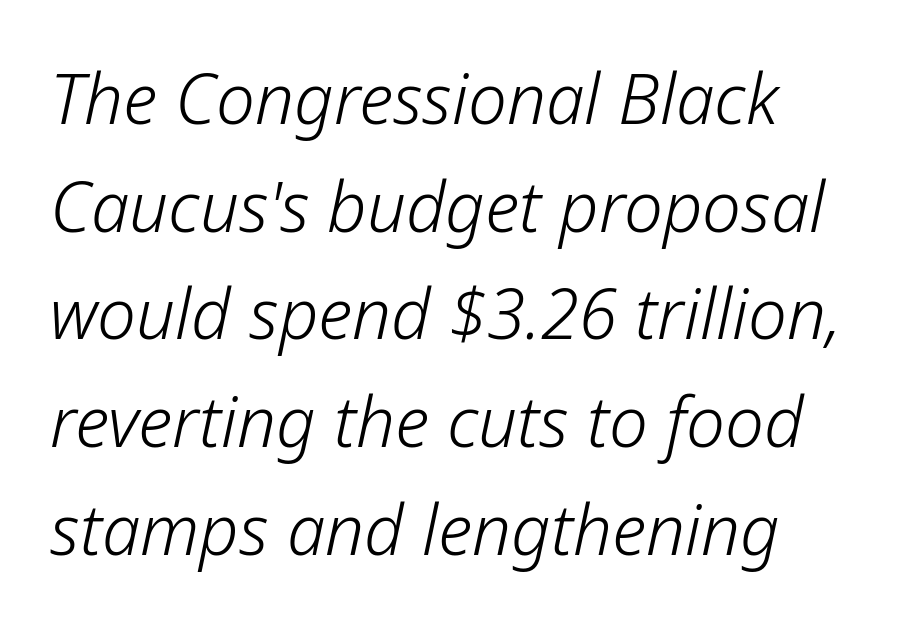
{"italic": "yes", "lean": "right", "slant_degrees": 12, "bold": "no", "weight": "light", "width": "normal", "stroke_contrast": "low", "x_height": "medium", "monospaced": "no", "underline": "no", "align": "left", "line_spacing": "normal", "line_spacing_ratio": 1.56, "letter_spacing": "normal", "letter_spacing_em": 0.0, "glyph_px": 69}
